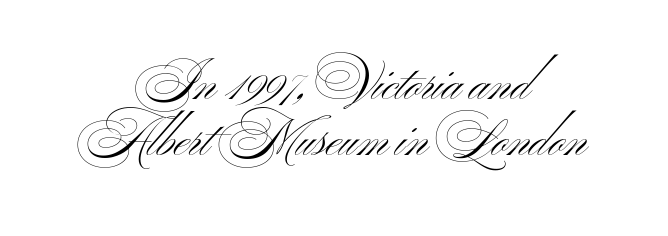
{"serif": "no", "bold": "no", "weight": "light", "width": "wide", "stroke_contrast": "medium", "x_height": "small", "monospaced": "no", "underline": "no", "align": "center", "line_spacing": "tight", "line_spacing_ratio": 1.12, "letter_spacing": "normal", "letter_spacing_em": 0.0, "glyph_px": 50}
